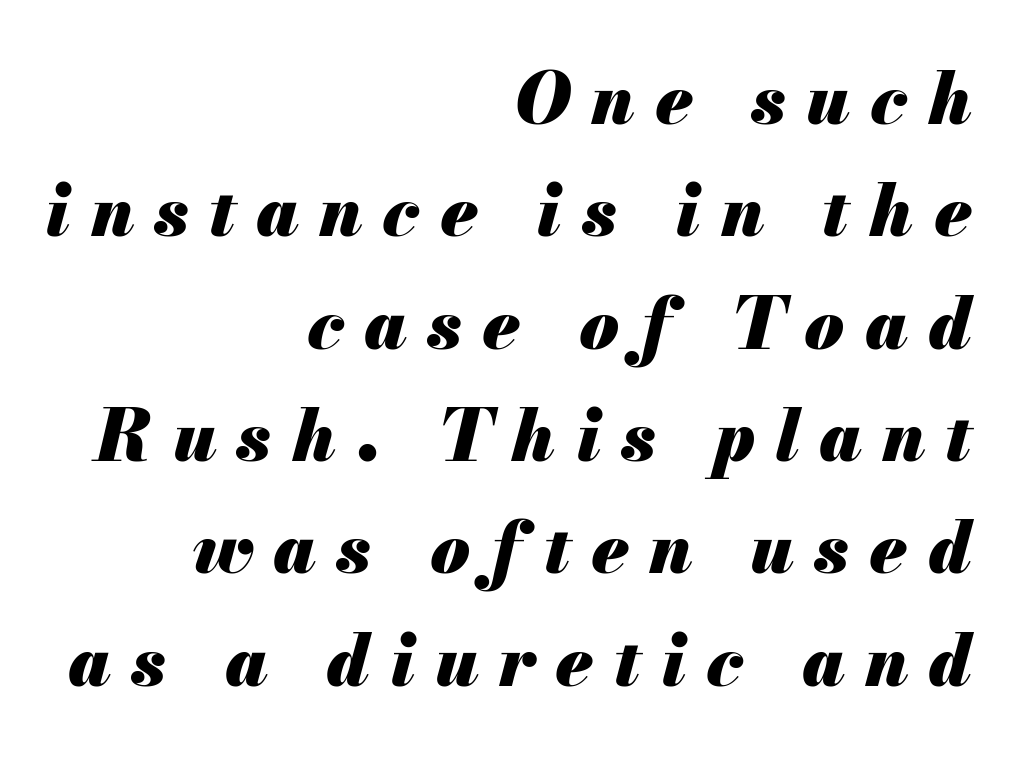
The foot of each line stays bare and open. Notice how the passage keeps a crisp vertical edge on the right only. Vertical spacing — default. A typesetter would call this proportional, since set widths differ per character. Each glyph is drawn with heavy, bold strokes. Yep, that's italic — everything's leaning.
